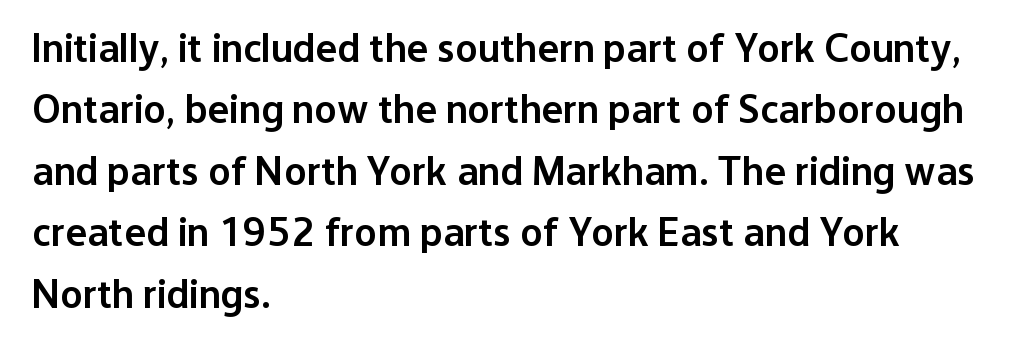
The image shows 41 px semibold sans-serif type, upright; set left-aligned, normal line spacing (1.5x), normal letter spacing, not underlined; low stroke contrast and a medium x-height.
